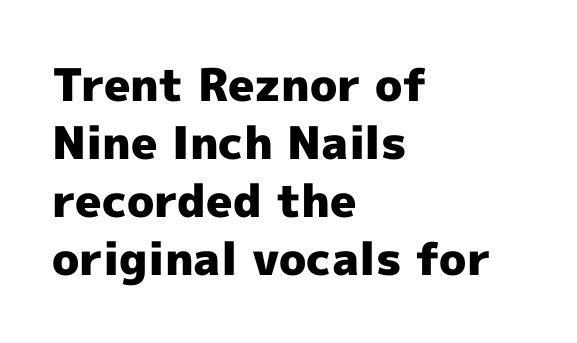
{"serif": "no", "italic": "no", "bold": "yes", "weight": "heavy", "width": "normal", "x_height": "medium", "monospaced": "no", "underline": "no", "align": "left", "line_spacing": "normal", "line_spacing_ratio": 1.29, "letter_spacing": "normal", "letter_spacing_em": 0.0, "glyph_px": 45}
